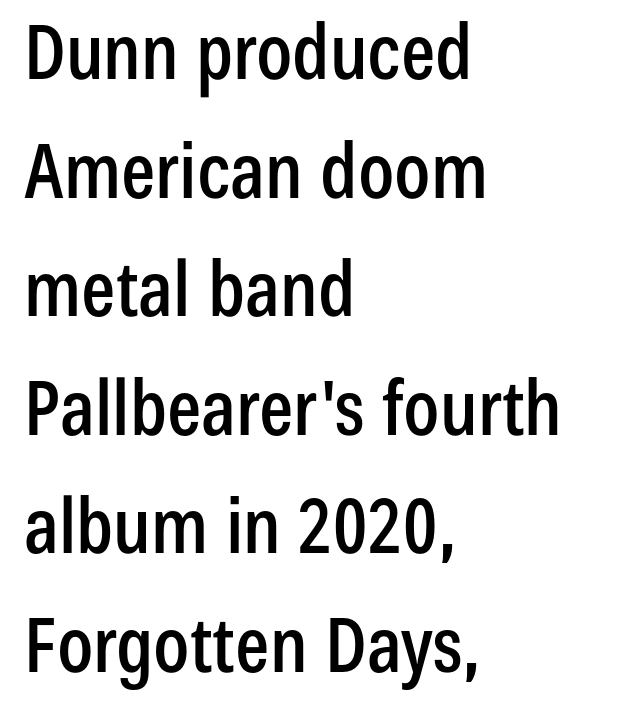
{"serif": "no", "italic": "no", "width": "condensed", "stroke_contrast": "low", "x_height": "medium", "monospaced": "no", "underline": "no", "align": "left", "line_spacing": "normal", "line_spacing_ratio": 1.56, "letter_spacing": "normal", "letter_spacing_em": 0.0, "glyph_px": 76}
